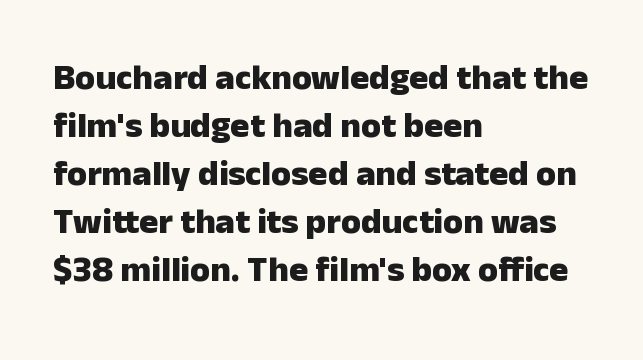
{"serif": "no", "italic": "no", "bold": "yes", "weight": "heavy", "width": "normal", "stroke_contrast": "low", "x_height": "medium", "monospaced": "no", "underline": "no", "align": "left", "line_spacing": "normal", "line_spacing_ratio": 1.33, "letter_spacing": "normal", "letter_spacing_em": 0.0, "glyph_px": 36}
